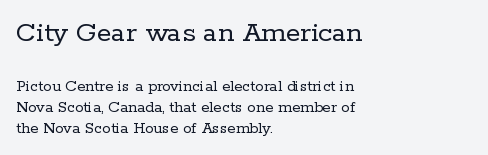
Q: Is the text bold? A: No.
Q: Is the text italic (slanted)? A: No, it is upright.
Q: Is the typeface a serif or a sans-serif typeface? A: Serif.
Q: Is the text underlined? A: No.
Q: How is the paragraph aligned? A: Left-aligned.
Q: Is the spacing between letters normal or unusually wide? A: Normal.
Q: Which block of text is set in a larger size, the first (top) or the second (bottom)? A: The first (top) one.
Q: Width (condensed, normal, or wide)? A: Normal.
Q: Stroke contrast? A: Low.
Q: x-height? A: Medium.
Q: Monospaced? A: No.
